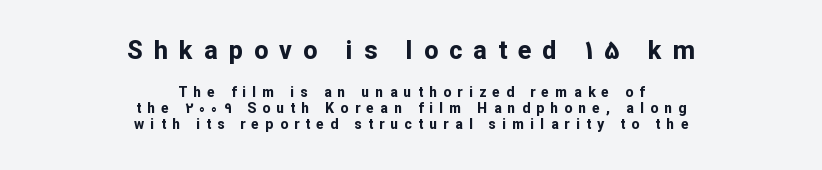
{"italic": "no", "bold": "yes", "underline": "no", "align": "center", "line_spacing": "tight", "line_spacing_ratio": 1.15, "letter_spacing": "wide", "letter_spacing_em": 0.45, "larger_block": "first", "size_ratio": 1.79, "glyph_px": 25}
